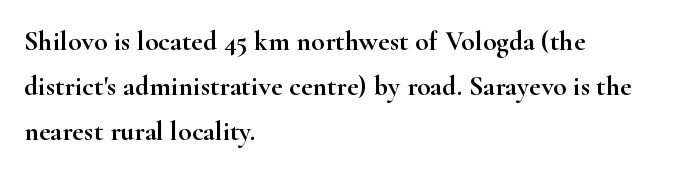
The horizontal fit of the characters is conventional and even. Vertically, the passage feels balanced, rows spaced as you'd expect. In CSS terms this would be text-align: left. Small tapered or slab feet sit at the stroke ends, so this counts as serif. Letters rest on an invisible, unmarked baseline. The typography opts for an upright posture over an oblique one.
